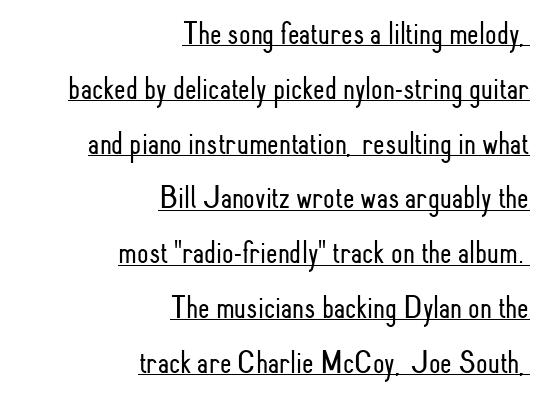
Stroke terminals: plain, sans-serif. Ordinary non-slanted type is in use. The passage shown is typed in a proportional face where columns would drift. Letter spacing: default. Evenly set lines give the paragraph a standard silhouette. Heaviness? Minimal to ordinary, like unemphasized prose.
